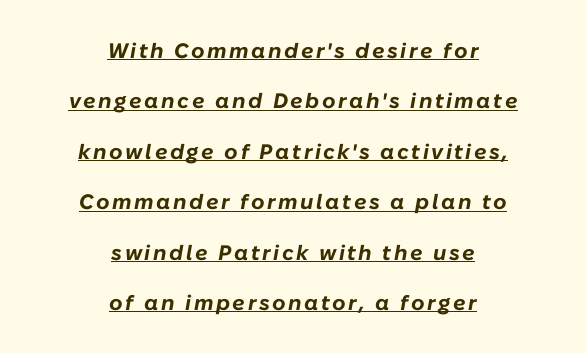
The image shows 21 px bold type, italic (leaning right); set centered, loose line spacing (2.4x), underlined.
